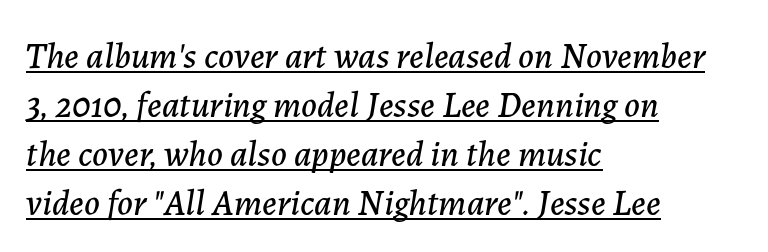
The rendering applies a slant to the glyphs. Vertical spacing — default. Every row of glyphs begins at an identical x-position on the left. Looks like regular typesetting: each glyph gets only the width it needs.
